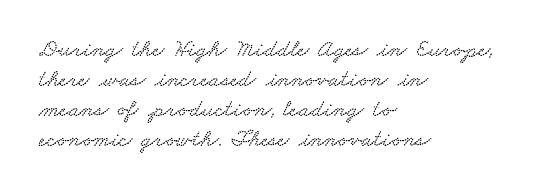
Q: Is the text underlined? A: No.
Q: How is the paragraph aligned? A: Left-aligned.
Q: Is the spacing between letters normal or unusually wide? A: Normal.
Q: Is the spacing between lines tight, normal or loose? A: Normal.
